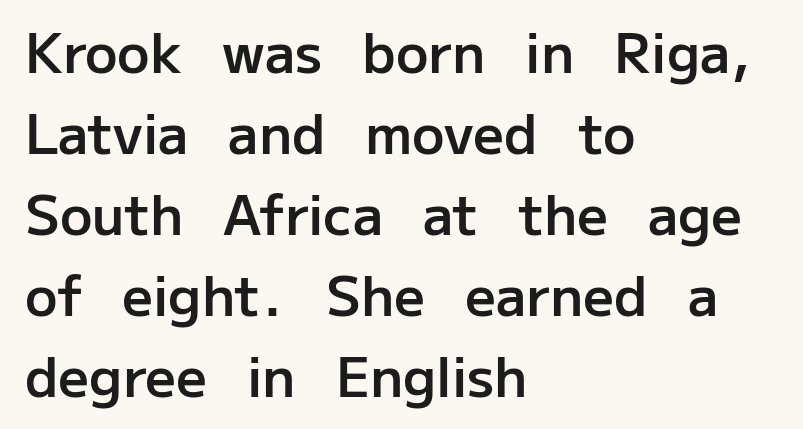
{"serif": "no", "italic": "no", "bold": "semi", "weight": "semibold", "width": "normal", "stroke_contrast": "low", "x_height": "medium", "monospaced": "no", "underline": "no", "align": "left", "line_spacing": "normal", "line_spacing_ratio": 1.5, "letter_spacing": "normal", "letter_spacing_em": 0.0, "glyph_px": 54}
